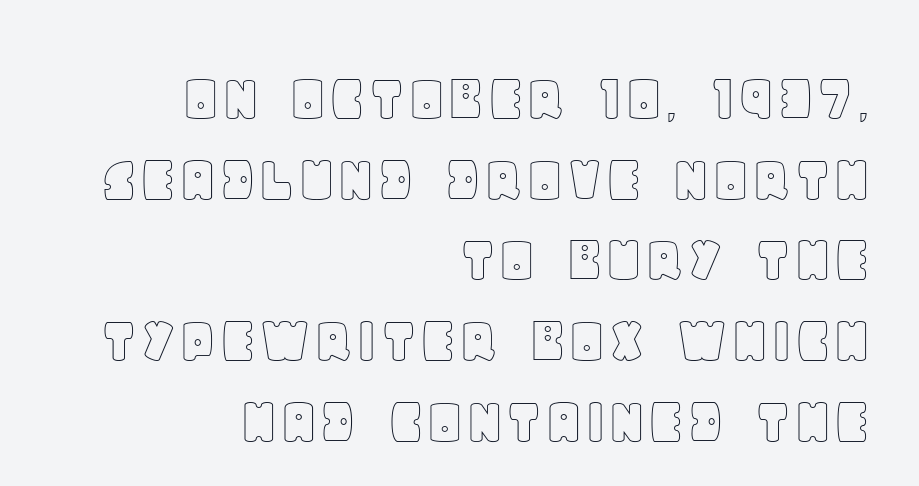
The rendering anchors every line to the right-hand side. Think of a printed novel: that variable character pitch is what you see here. Nothing unusual about the tracking: characters are spaced as the font intends. Is there any slant? The stems are plumb.
